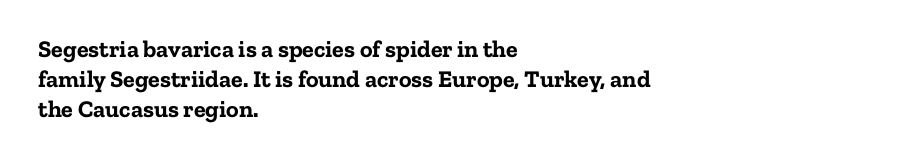
Q: Is the text bold? A: Yes.
Q: Is the text italic (slanted)? A: No, it is upright.
Q: Is the text underlined? A: No.
Q: How is the paragraph aligned? A: Left-aligned.
Q: Is the spacing between letters normal or unusually wide? A: Normal.
